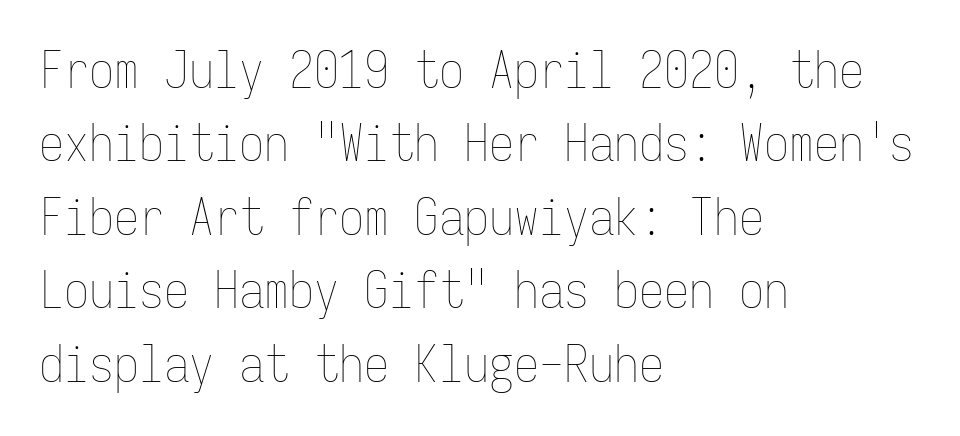
This sample has the even, mechanical cadence of fixed-width lettering. The gap between lines stays unmarked. Weight: not bold — regular or lighter. How are the letters spaced? Ordinarily, with no added tracking.
